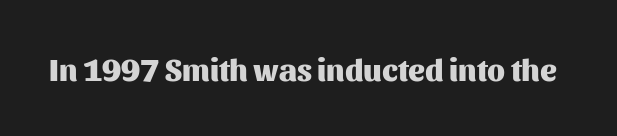
{"serif": "no", "italic": "no", "bold": "yes", "weight": "heavy", "width": "normal", "stroke_contrast": "medium", "x_height": "medium", "monospaced": "no", "underline": "no", "letter_spacing": "normal", "letter_spacing_em": 0.0, "glyph_px": 31}
